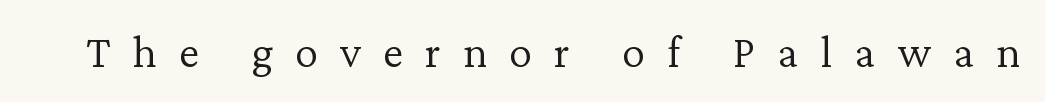
The image shows 46 px light serif type, upright; set unusually wide letter spacing (+0.48 em), not underlined; low stroke contrast and a medium x-height.
